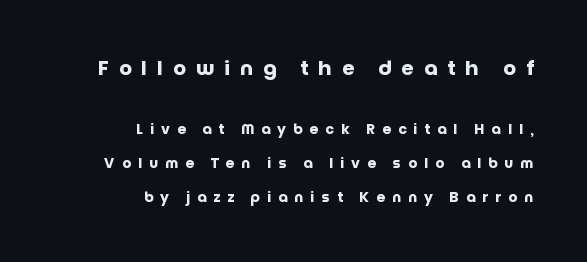
The image shows 20 px bold type, upright; set right-aligned, loose line spacing (2.44x), unusually wide letter spacing (+0.5 em), not underlined; the first (top) block is 1.43x larger.
